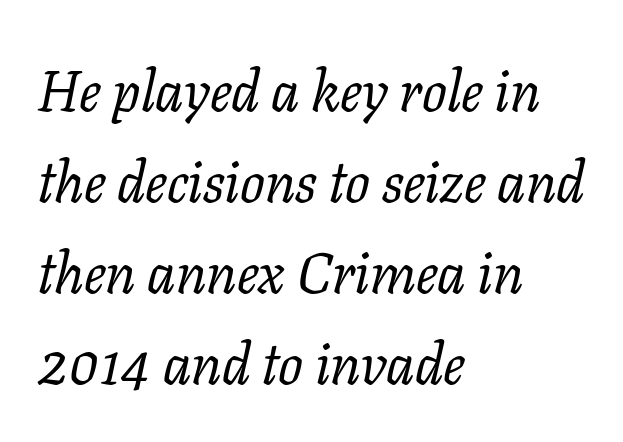
Q: Is the text bold? A: No.
Q: Is the text italic (slanted)? A: Yes, it leans right by about 11 degrees.
Q: Is the typeface a serif or a sans-serif typeface? A: Serif.
Q: Is the text underlined? A: No.
Q: How is the paragraph aligned? A: Left-aligned.
Q: Is the spacing between letters normal or unusually wide? A: Normal.
Q: Is the spacing between lines tight, normal or loose? A: Normal.
Q: Width (condensed, normal, or wide)? A: Normal.
Q: Stroke contrast? A: Low.
Q: x-height? A: Medium.
Q: Monospaced? A: No.
